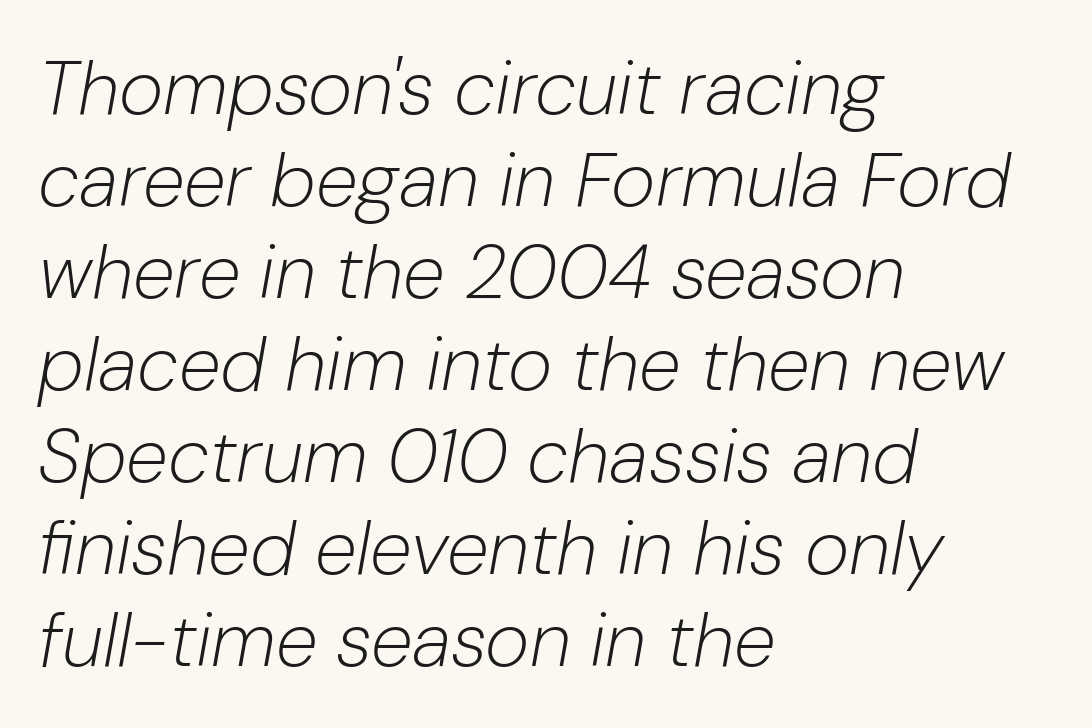
The image shows 76 px light type, italic (leaning right); set left-aligned, line spacing 1.21x, normal letter spacing, not underlined; low stroke contrast and a medium x-height.
